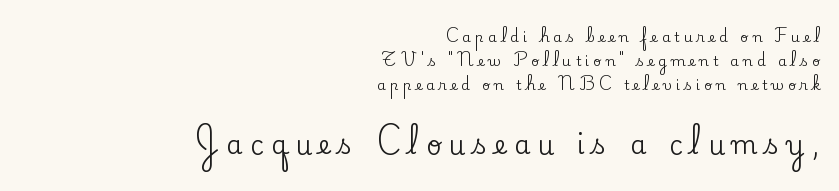
{"italic": "no", "underline": "no", "align": "right", "line_spacing_ratio": 1.73, "letter_spacing": "wide", "letter_spacing_em": 0.29, "larger_block": "second", "size_ratio": 1.86, "glyph_px": 26}
